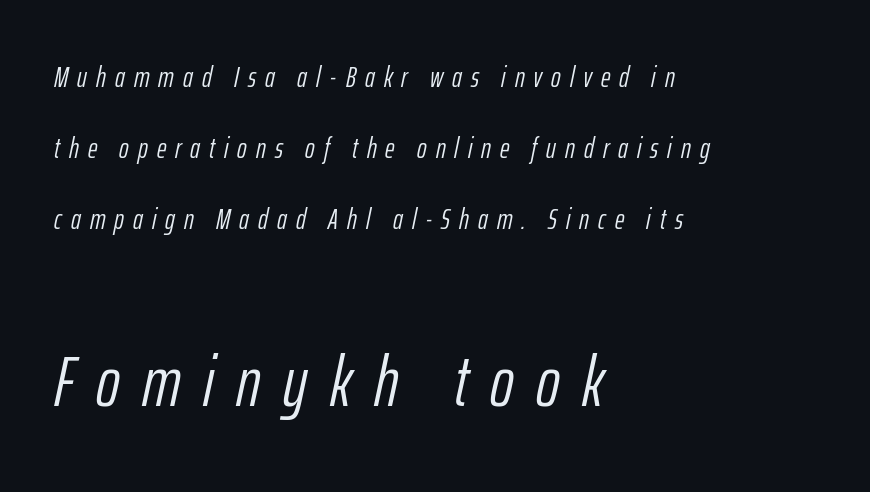
The image shows 72 px light, condensed type, italic (leaning right); set left-aligned, loose line spacing (2.44x), unusually wide letter spacing (+0.31 em), not underlined; the second (bottom) block is 2.48x larger; low stroke contrast and a medium x-height.
